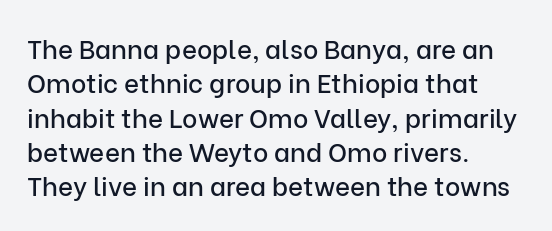
Q: Is the text italic (slanted)? A: No, it is upright.
Q: Is the text underlined? A: No.
Q: How is the paragraph aligned? A: Left-aligned.
Q: Is the spacing between letters normal or unusually wide? A: Normal.
Q: Is the spacing between lines tight, normal or loose? A: Normal.
